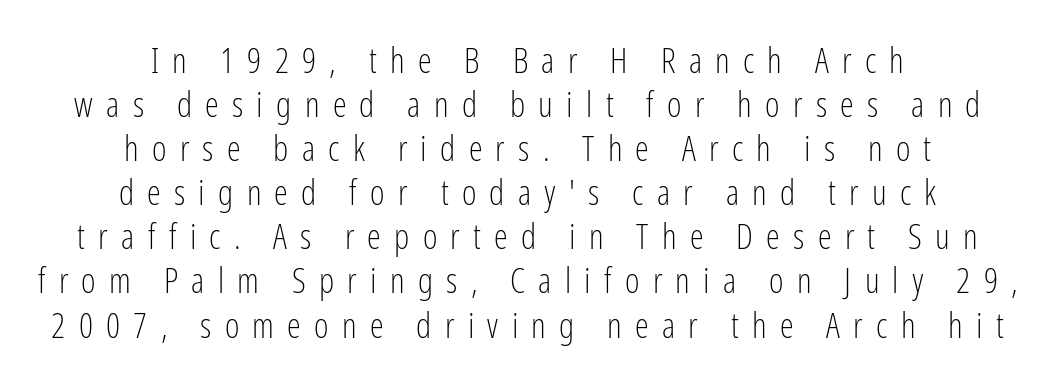
The image shows 35 px light, condensed sans-serif type, upright; set centered, normal line spacing (1.26x), unusually wide letter spacing (+0.38 em), not underlined; low stroke contrast and a medium x-height.
